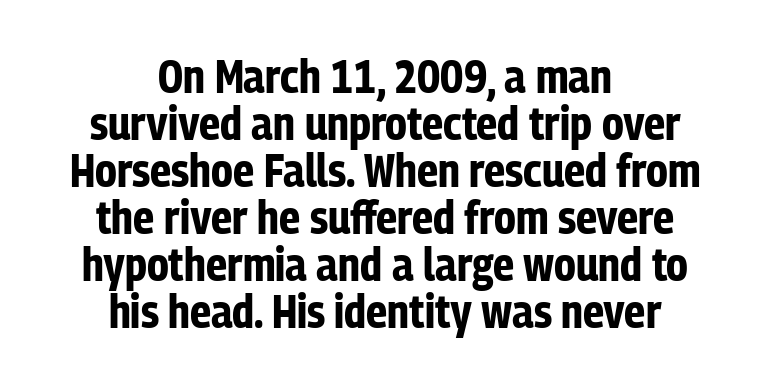
{"serif": "no", "italic": "no", "bold": "yes", "weight": "bold", "width": "condensed", "stroke_contrast": "low", "x_height": "medium", "monospaced": "no", "underline": "no", "align": "center", "line_spacing": "tight", "line_spacing_ratio": 1.02, "letter_spacing": "normal", "letter_spacing_em": 0.0, "glyph_px": 46}
